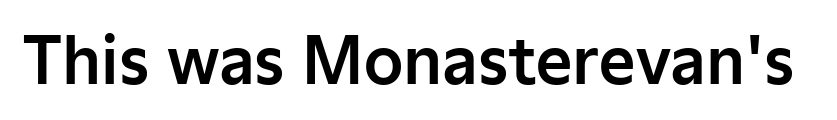
The image shows 63 px sans-serif type, upright; set normal letter spacing, not underlined; low stroke contrast and a medium x-height.
